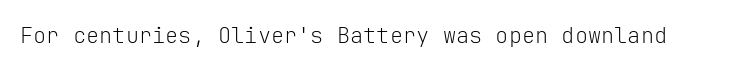
Q: Is the text bold? A: No.
Q: Is the text italic (slanted)? A: No, it is upright.
Q: Is the text underlined? A: No.
Q: Is the spacing between letters normal or unusually wide? A: Normal.
